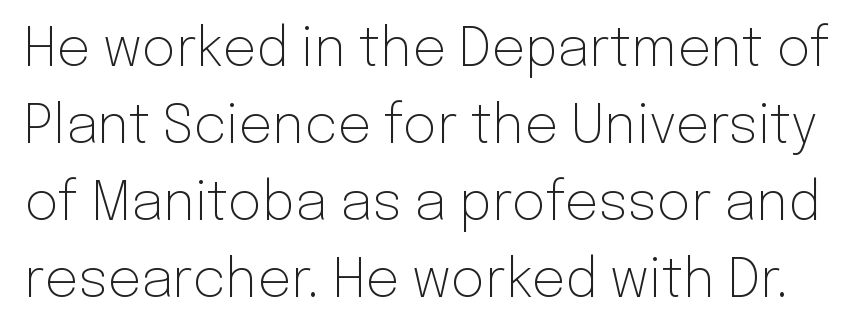
Q: Is the text bold? A: No.
Q: Is the text italic (slanted)? A: No, it is upright.
Q: Is the typeface a serif or a sans-serif typeface? A: Sans-serif.
Q: Is the text underlined? A: No.
Q: Is the spacing between letters normal or unusually wide? A: Normal.
Q: Is the spacing between lines tight, normal or loose? A: Normal.
Q: Width (condensed, normal, or wide)? A: Normal.
Q: Stroke contrast? A: Low.
Q: x-height? A: Medium.
Q: Monospaced? A: No.
